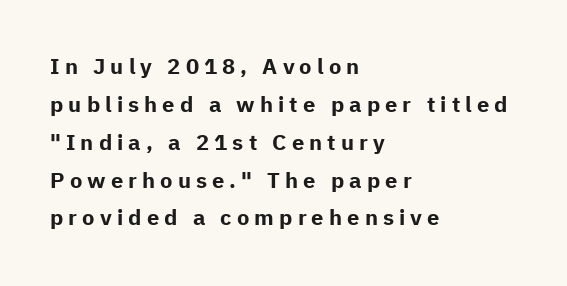
{"italic": "no", "bold": "yes", "underline": "no", "align": "left", "line_spacing_ratio": 1.72, "letter_spacing": "wide", "letter_spacing_em": 0.23, "glyph_px": 22}
